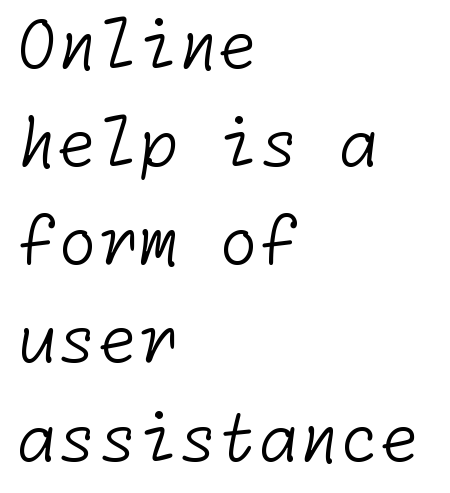
Horizontally, the lines are justified to the leading edge only. Inter-character spacing is left at the font's built-in metrics. The designer went with a sans here, leaving each stem footless. This is not heavy type; no bold has been used.
